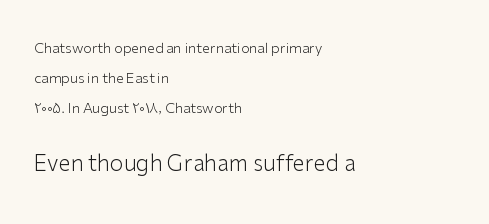
Q: Is the text bold? A: No.
Q: Is the text italic (slanted)? A: No, it is upright.
Q: Is the text underlined? A: No.
Q: How is the paragraph aligned? A: Left-aligned.
Q: Is the spacing between letters normal or unusually wide? A: Normal.
Q: Is the spacing between lines tight, normal or loose? A: Loose.
Q: Which block of text is set in a larger size, the first (top) or the second (bottom)? A: The second (bottom) one.
